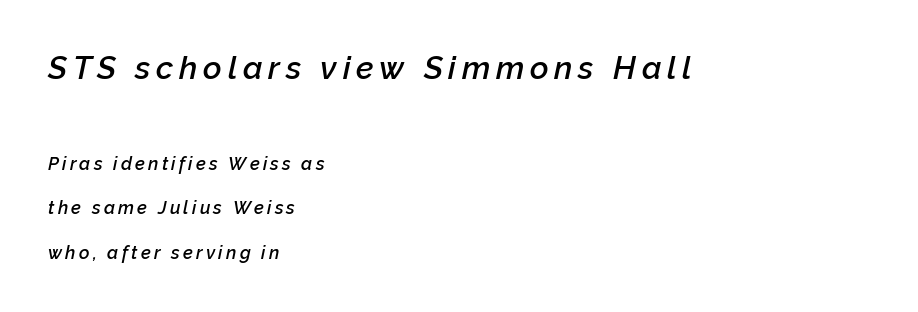
Q: Is the text bold? A: Semi-bold.
Q: Is the text italic (slanted)? A: Yes, it leans right by about 12 degrees.
Q: Is the text underlined? A: No.
Q: How is the paragraph aligned? A: Left-aligned.
Q: Is the spacing between lines tight, normal or loose? A: Loose.
Q: Which block of text is set in a larger size, the first (top) or the second (bottom)? A: The first (top) one.
Q: Width (condensed, normal, or wide)? A: Normal.
Q: Stroke contrast? A: Low.
Q: x-height? A: Medium.
Q: Monospaced? A: No.
